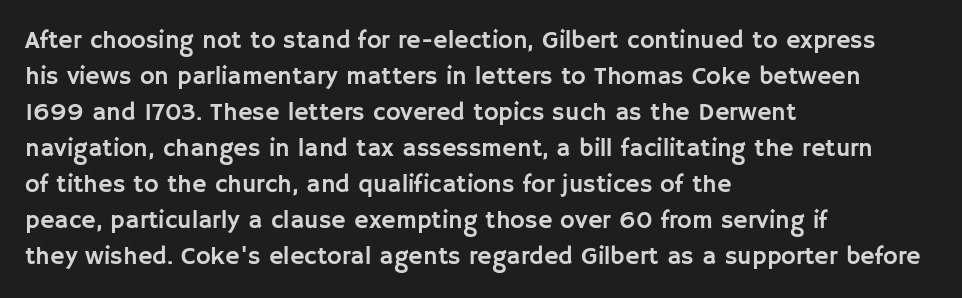
Vertically, the passage feels balanced, rows spaced as you'd expect. Every character sits straight up, as roman type does. A typesetter would call this zero additional tracking. Each line starts at the same left margin while the right side varies. Descenders are the only things crossing below the line.
